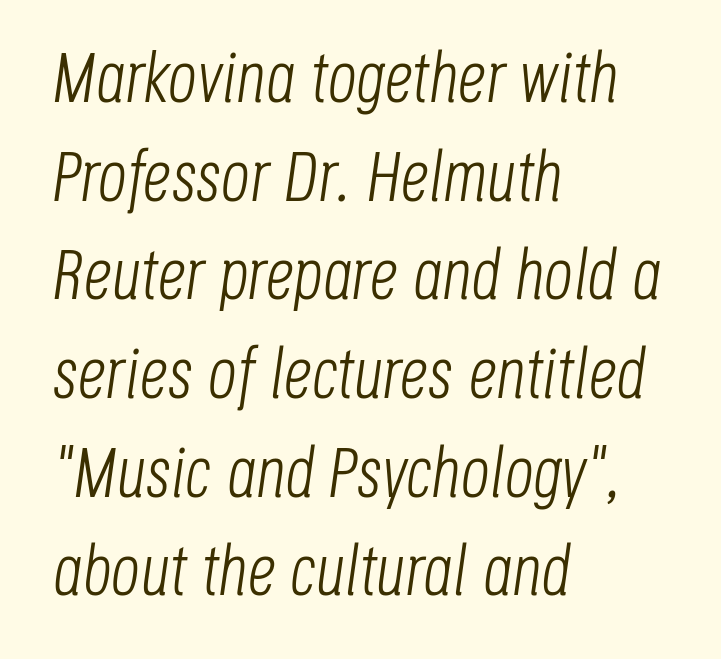
A light-to-regular cut is what we see here. Line starts are locked; line ends wander. Reading down the column, the eye jumps a familiar distance to each next line. Varying glyph widths throughout — classic text-font behaviour. Honestly, there is no underline to notice here at all.
